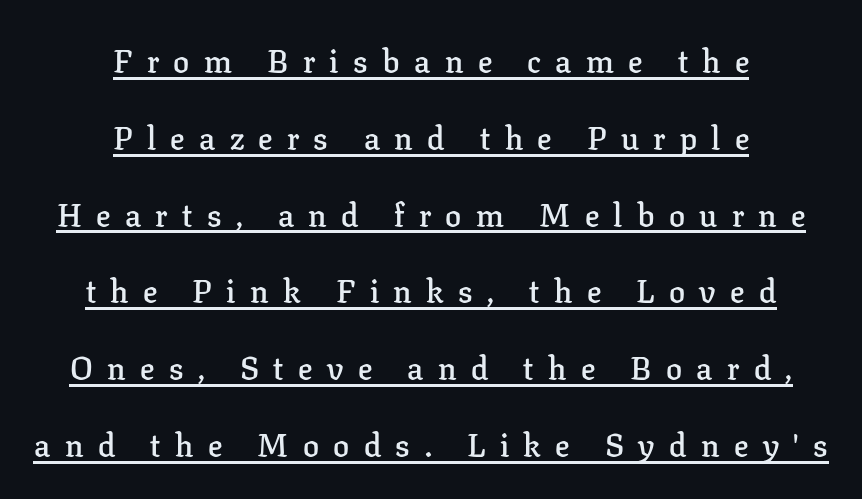
This sample has the flowing, uneven cadence of proportional lettering. The axis of the letterforms is exactly vertical. Vertically, the passage feels expansive, rows floating well apart. The lettering is marked with a stroke running underneath it.
